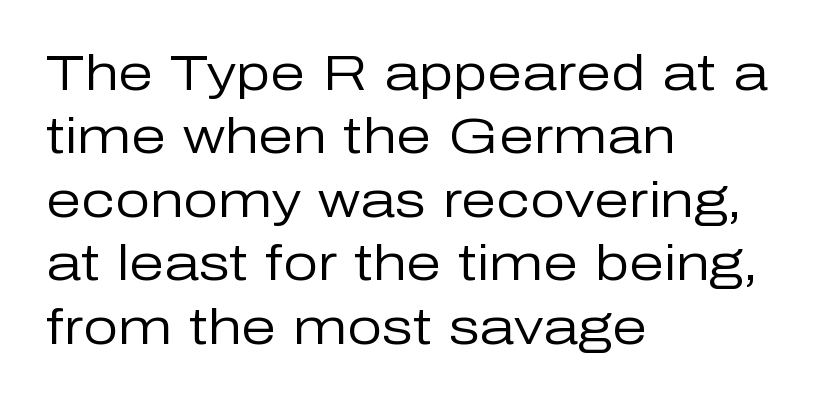
Q: Is the text bold? A: No.
Q: Is the text italic (slanted)? A: No, it is upright.
Q: Is the typeface a serif or a sans-serif typeface? A: Sans-serif.
Q: Is the text underlined? A: No.
Q: How is the paragraph aligned? A: Left-aligned.
Q: Is the spacing between letters normal or unusually wide? A: Normal.
Q: Is the spacing between lines tight, normal or loose? A: Normal.
Q: Width (condensed, normal, or wide)? A: Normal.
Q: Stroke contrast? A: Low.
Q: x-height? A: Medium.
Q: Monospaced? A: No.
